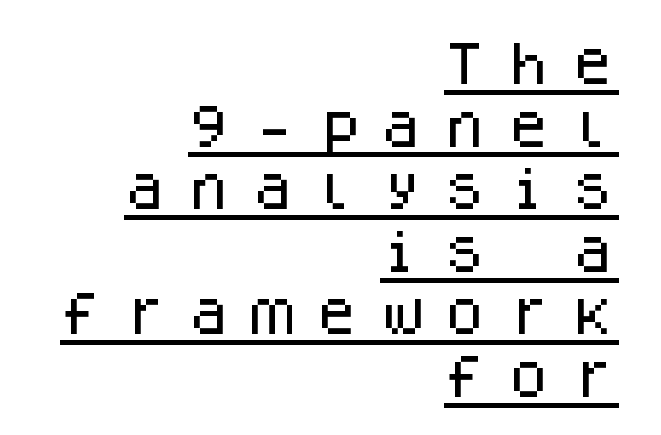
Q: Is the text italic (slanted)? A: No, it is upright.
Q: Is the typeface a serif or a sans-serif typeface? A: Sans-serif.
Q: Is the text underlined? A: Yes.
Q: How is the paragraph aligned? A: Right-aligned.
Q: Is the spacing between letters normal or unusually wide? A: Unusually wide.
Q: Is the spacing between lines tight, normal or loose? A: Normal.
Q: Width (condensed, normal, or wide)? A: Normal.
Q: Stroke contrast? A: Low.
Q: x-height? A: Large.
Q: Monospaced? A: Yes.
